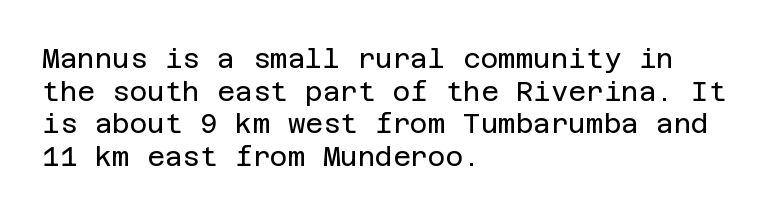
{"italic": "no", "bold": "no", "underline": "no", "align": "left", "line_spacing_ratio": 1.21, "letter_spacing": "normal", "letter_spacing_em": 0.0, "glyph_px": 27}
